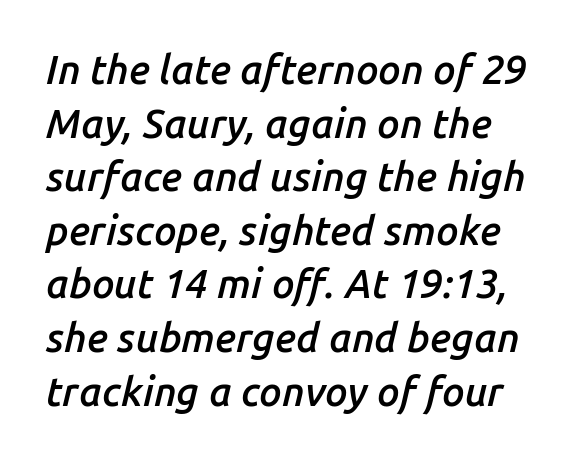
Q: Is the text bold? A: Semi-bold.
Q: Is the text italic (slanted)? A: Yes, it leans right by about 14 degrees.
Q: Is the text underlined? A: No.
Q: Is the spacing between letters normal or unusually wide? A: Normal.
Q: Is the spacing between lines tight, normal or loose? A: Normal.
Q: Width (condensed, normal, or wide)? A: Normal.
Q: Stroke contrast? A: Low.
Q: x-height? A: Medium.
Q: Monospaced? A: No.
